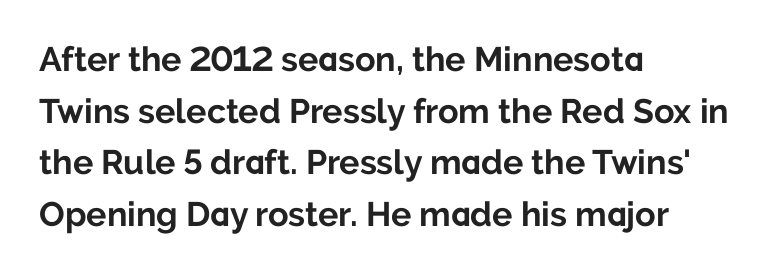
{"serif": "no", "italic": "no", "bold": "yes", "weight": "bold", "width": "normal", "stroke_contrast": "low", "x_height": "medium", "monospaced": "no", "underline": "no", "align": "left", "line_spacing": "normal", "line_spacing_ratio": 1.52, "letter_spacing": "normal", "letter_spacing_em": 0.0, "glyph_px": 34}
